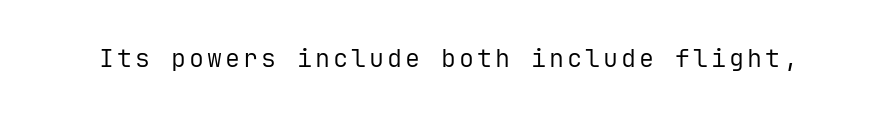
The image shows 25 px text type, upright; set not underlined.
